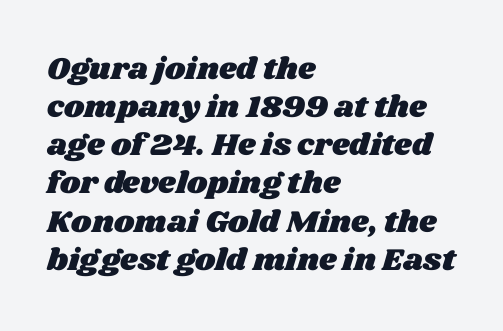
Q: Is the text underlined? A: No.
Q: How is the paragraph aligned? A: Left-aligned.
Q: Is the spacing between letters normal or unusually wide? A: Normal.
Q: Width (condensed, normal, or wide)? A: Wide.
Q: Stroke contrast? A: Medium.
Q: x-height? A: Large.
Q: Monospaced? A: No.
